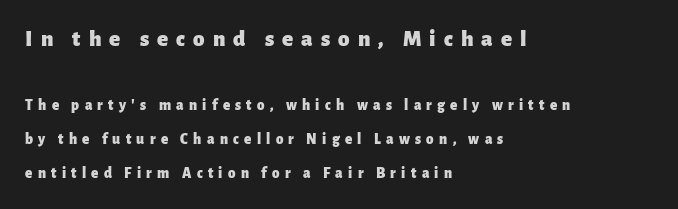
Q: Is the text bold? A: Yes.
Q: Is the text italic (slanted)? A: No, it is upright.
Q: Is the text underlined? A: No.
Q: How is the paragraph aligned? A: Left-aligned.
Q: Is the spacing between letters normal or unusually wide? A: Unusually wide.
Q: Is the spacing between lines tight, normal or loose? A: Loose.
Q: Which block of text is set in a larger size, the first (top) or the second (bottom)? A: The first (top) one.
